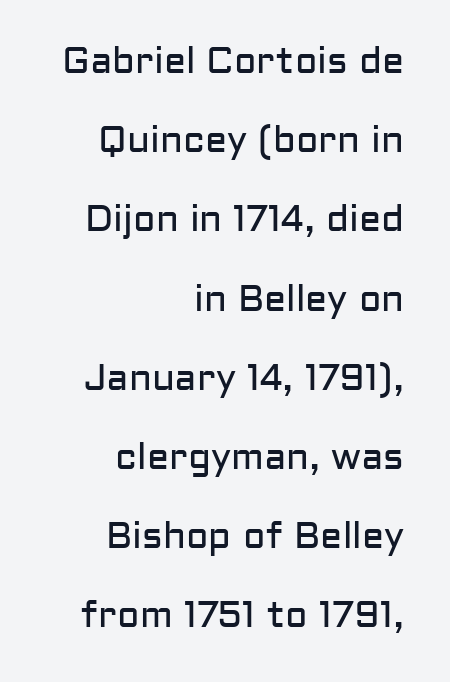
Weight: not bold — regular or lighter. Posture: vertical. The foot of each line stays bare and open. The horizontal fit of the characters is conventional and even.
